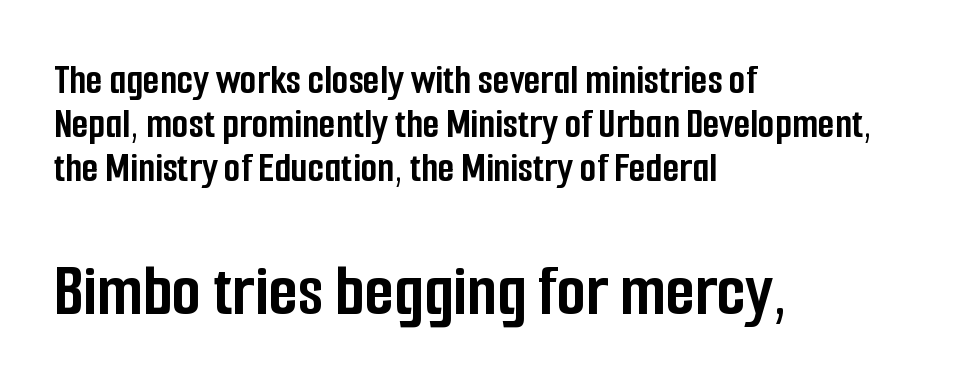
The image shows 75 px semibold, condensed sans-serif type, upright; set left-aligned, tight line spacing (1.02x), normal letter spacing, not underlined; the second (bottom) block is 1.74x larger; low stroke contrast and a medium x-height.
